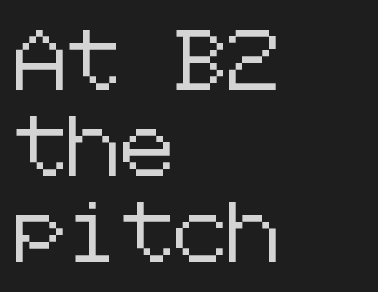
The image shows 60 px sans-serif type, upright; set left-aligned, normal line spacing (1.43x), normal letter spacing, not underlined; low stroke contrast and a medium x-height.
